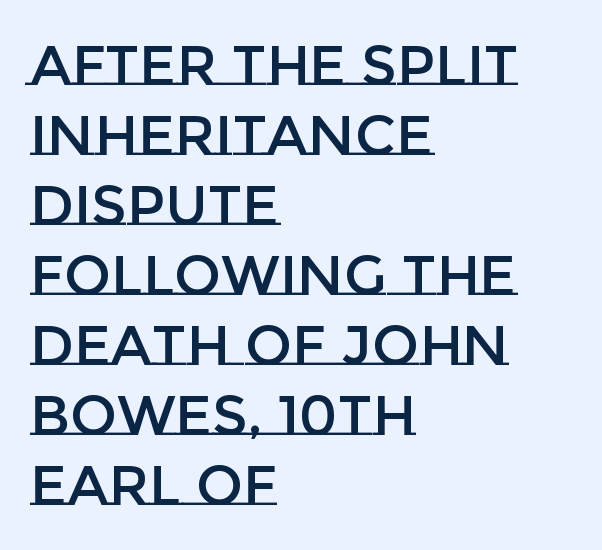
The passage shown is typed in a proportional face where columns would drift. Characters follow at the spacing the type designer built in. Horizontal alignment here is leftward, the default for most running prose. In terms of posture, this sample is upright. No word sits above an underline. Interline gaps are of average width in this sample.
